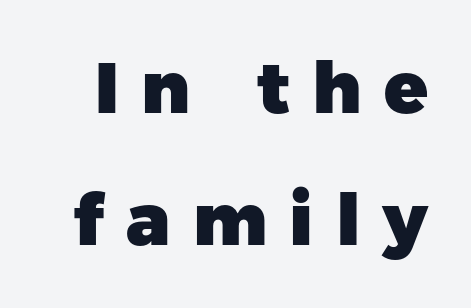
The image shows 72 px heavy sans-serif type, upright; set line spacing 1.84x, unusually wide letter spacing (+0.31 em), not underlined; low stroke contrast and a medium x-height.
